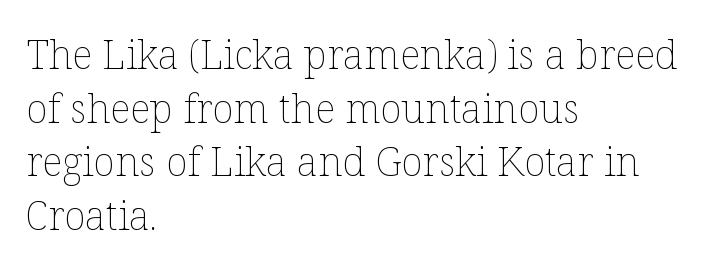
Notice how descenders clear the ascenders below comfortably — that's standard leading. Letter spacing: default. Quick note: not italic, upright. Horizontally, the lines are justified to the leading edge only. Underline: absent.
